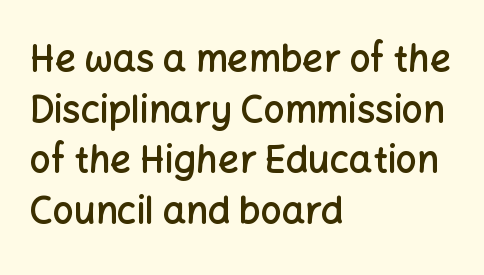
The image shows 37 px semibold sans-serif type, upright; set left-aligned, normal line spacing (1.37x), normal letter spacing, not underlined; low stroke contrast and a medium x-height.
